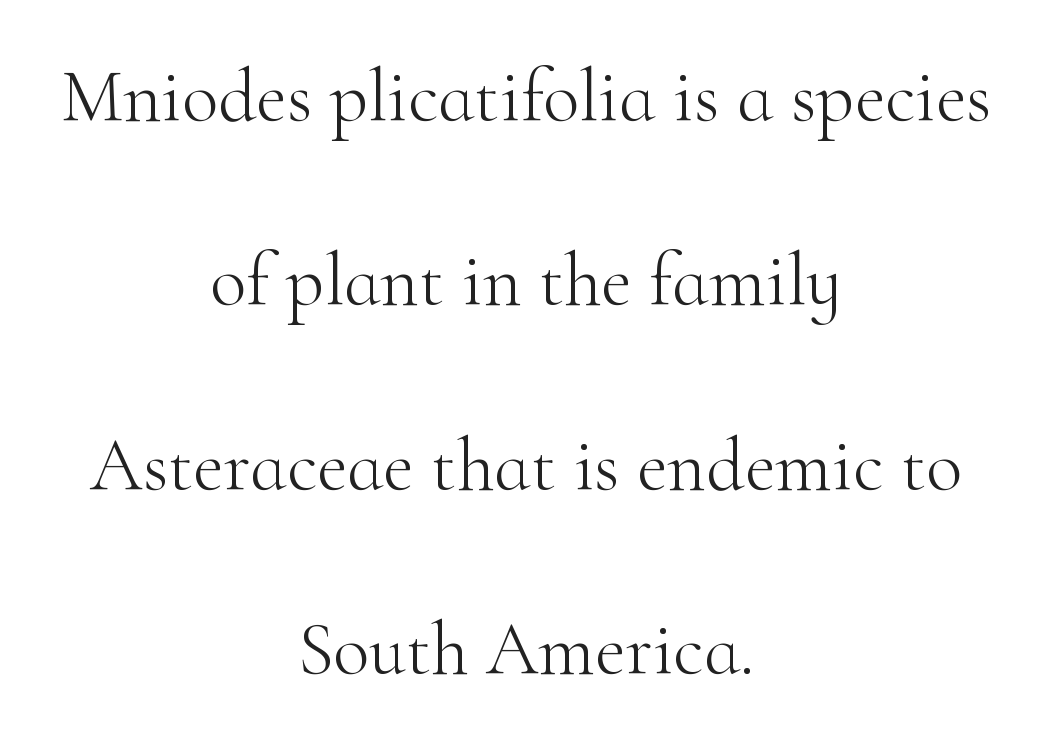
Q: Is the text bold? A: No.
Q: Is the text italic (slanted)? A: No, it is upright.
Q: Is the typeface a serif or a sans-serif typeface? A: Serif.
Q: Is the text underlined? A: No.
Q: How is the paragraph aligned? A: Centered.
Q: Is the spacing between letters normal or unusually wide? A: Normal.
Q: Is the spacing between lines tight, normal or loose? A: Loose.
Q: Width (condensed, normal, or wide)? A: Normal.
Q: Stroke contrast? A: High.
Q: x-height? A: Small.
Q: Monospaced? A: No.
